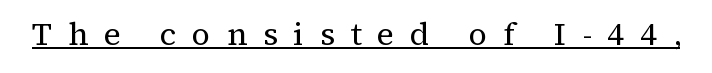
Q: Is the text bold? A: No.
Q: Is the text italic (slanted)? A: No, it is upright.
Q: Is the typeface a serif or a sans-serif typeface? A: Serif.
Q: Is the text underlined? A: Yes.
Q: Is the spacing between letters normal or unusually wide? A: Unusually wide.
Q: Width (condensed, normal, or wide)? A: Normal.
Q: Stroke contrast? A: Medium.
Q: x-height? A: Medium.
Q: Monospaced? A: No.
